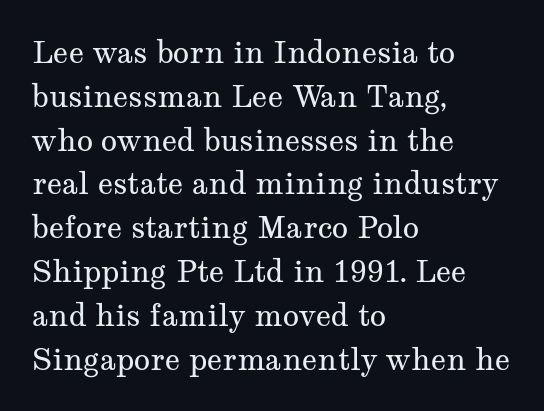
{"serif": "yes", "italic": "no", "bold": "no", "weight": "regular", "width": "wide", "stroke_contrast": "medium", "x_height": "medium", "monospaced": "no", "underline": "no", "align": "left", "line_spacing": "normal", "line_spacing_ratio": 1.46, "letter_spacing": "normal", "letter_spacing_em": 0.0, "glyph_px": 30}
